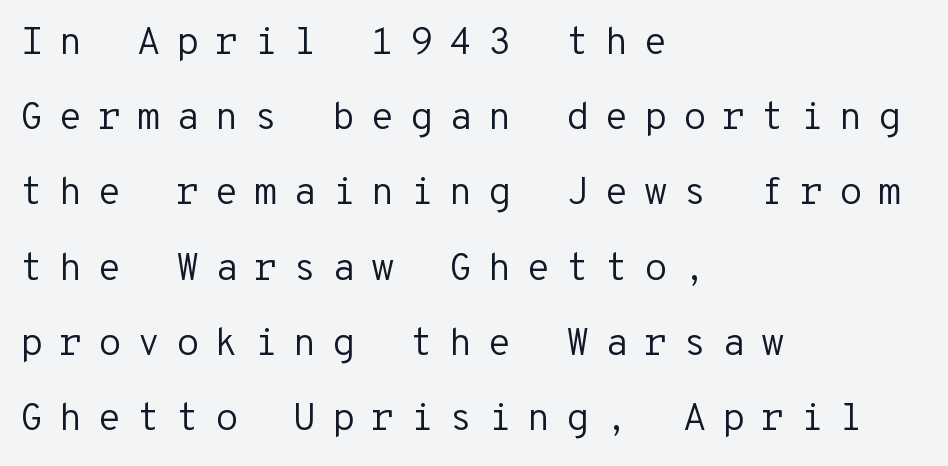
{"serif": "no", "italic": "no", "bold": "no", "weight": "regular", "width": "normal", "stroke_contrast": "low", "x_height": "medium", "monospaced": "yes", "underline": "no", "align": "left", "line_spacing": "loose", "line_spacing_ratio": 1.98, "letter_spacing": "wide", "letter_spacing_em": 0.41, "glyph_px": 38}
